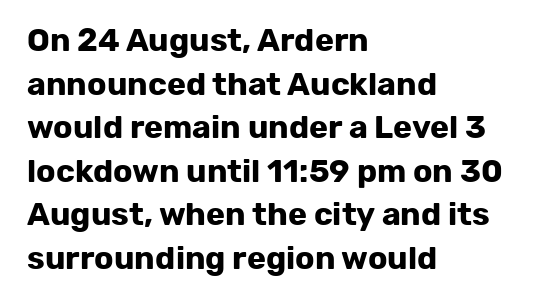
The image shows 32 px bold sans-serif type, upright; set left-aligned, normal line spacing (1.36x), normal letter spacing, not underlined; low stroke contrast and a medium x-height.
